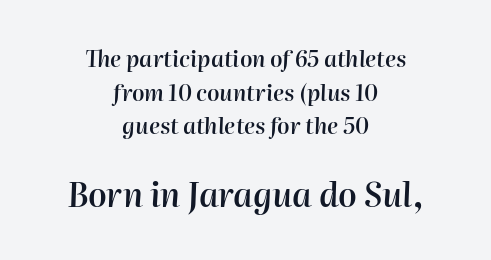
Q: Is the text bold? A: Semi-bold.
Q: Is the text italic (slanted)? A: Yes, it leans right by about 2 degrees.
Q: Is the text underlined? A: No.
Q: How is the paragraph aligned? A: Centered.
Q: Is the spacing between letters normal or unusually wide? A: Normal.
Q: Is the spacing between lines tight, normal or loose? A: Normal.
Q: Which block of text is set in a larger size, the first (top) or the second (bottom)? A: The second (bottom) one.
Q: Width (condensed, normal, or wide)? A: Normal.
Q: Stroke contrast? A: High.
Q: x-height? A: Medium.
Q: Monospaced? A: No.
